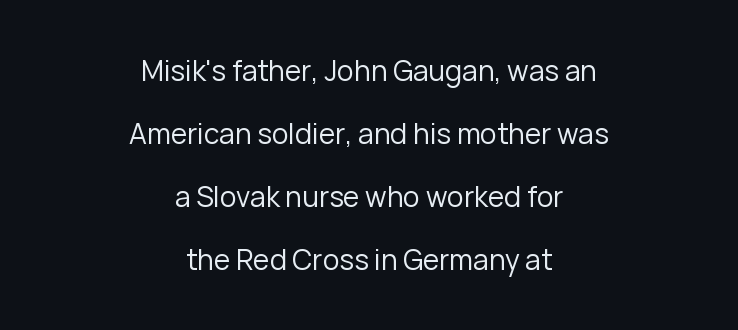
The line-height multiplier appears high, well above default. Spacing verdict: proportional, widths tailored to each character. This is the regular roman posture of the typeface. Type style note: lacks serifs.
